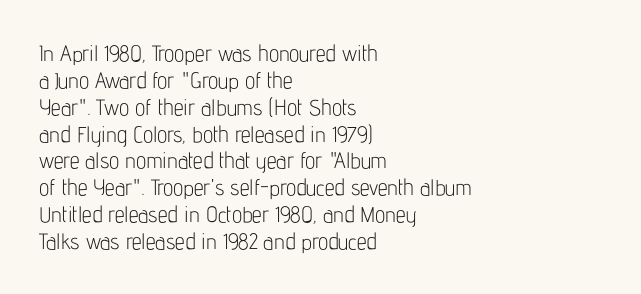
Honestly, the letter spacing is just normal — you wouldn't notice it. A student would call this left alignment; a typographer would say flush left, rag right. The font sits on the lighter half of the weight spectrum, regular included. Just letters on the line, the space beneath them empty.
